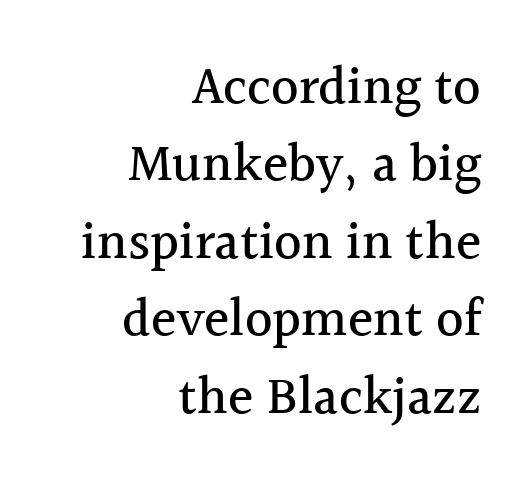
Observe the ordinary spacing: letters are neighbours, not strangers. These lines stack with their right ends in a neat column. This block has exactly the height ordinary leading produces. The string is rendered with underlining switched off. The letters advance in unequal steps, a hallmark of proportional type. Do the letters lean? They stand straight.
